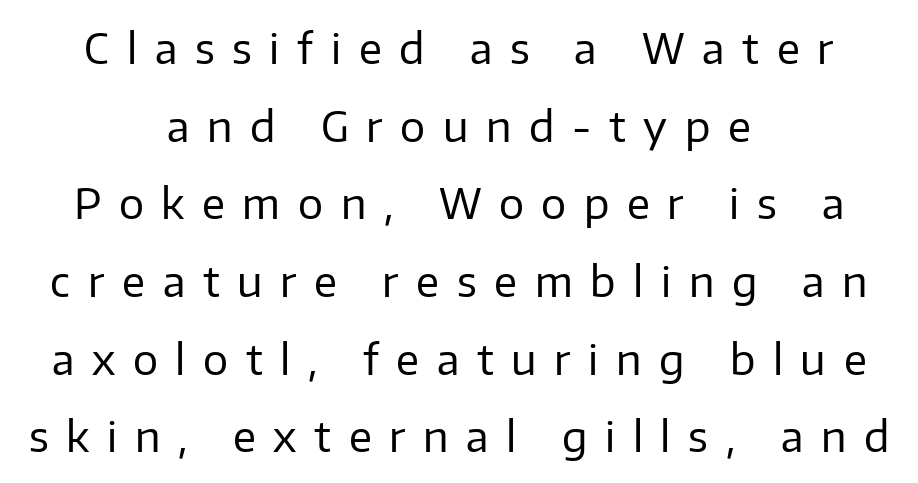
Q: Is the text bold? A: No.
Q: Is the text italic (slanted)? A: No, it is upright.
Q: Is the typeface a serif or a sans-serif typeface? A: Sans-serif.
Q: Is the text underlined? A: No.
Q: How is the paragraph aligned? A: Centered.
Q: Is the spacing between letters normal or unusually wide? A: Unusually wide.
Q: Width (condensed, normal, or wide)? A: Normal.
Q: Stroke contrast? A: Low.
Q: x-height? A: Medium.
Q: Monospaced? A: No.
